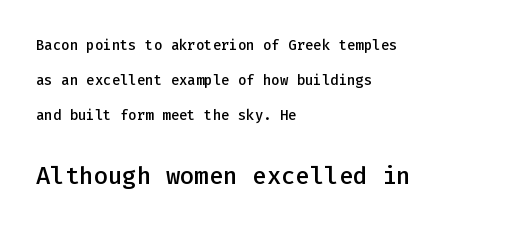
Q: Is the text bold? A: Semi-bold.
Q: Is the text italic (slanted)? A: No, it is upright.
Q: Is the text underlined? A: No.
Q: How is the paragraph aligned? A: Left-aligned.
Q: Is the spacing between letters normal or unusually wide? A: Normal.
Q: Is the spacing between lines tight, normal or loose? A: Loose.
Q: Which block of text is set in a larger size, the first (top) or the second (bottom)? A: The second (bottom) one.
